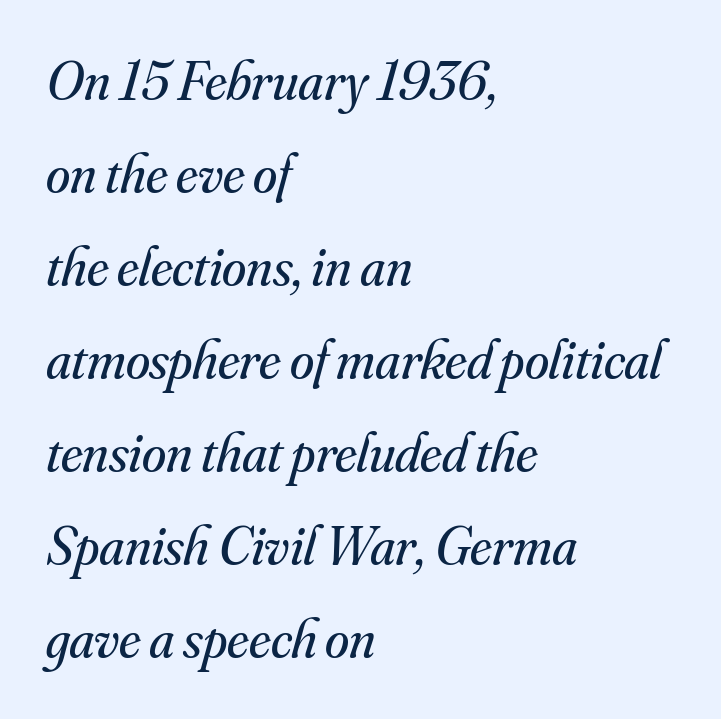
A clean baseline with only descenders dipping below it. Which margin do the lines hug? The left one — the right edge is uneven. Stroke mass is kept to a normal reading level or below. Tall strokes in this sample are angled rather than plumb. Serif or sans? Serif — the stroke terminals have little feet.
